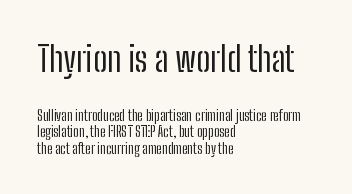
The image shows 35 px regular-weight, condensed sans-serif type, upright; set left-aligned, line spacing 1.19x, normal letter spacing, not underlined; the first (top) block is 2.5x larger; low stroke contrast and a medium x-height.
